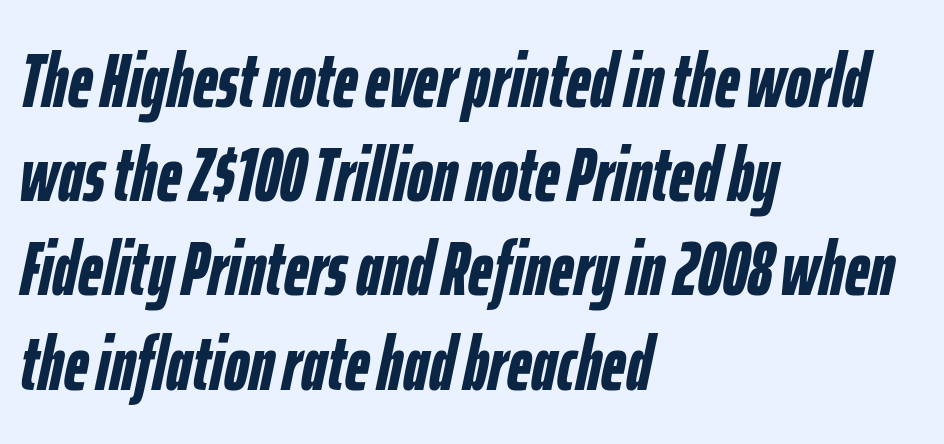
The image shows 76 px semibold, condensed type, italic (leaning right); set left-aligned, line spacing 1.24x, normal letter spacing, not underlined; low stroke contrast and a medium x-height.
